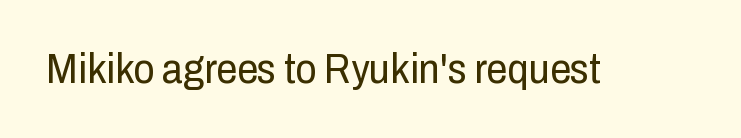
Q: Is the text bold? A: No.
Q: Is the text italic (slanted)? A: No, it is upright.
Q: Is the typeface a serif or a sans-serif typeface? A: Sans-serif.
Q: Is the text underlined? A: No.
Q: Is the spacing between letters normal or unusually wide? A: Normal.
Q: Width (condensed, normal, or wide)? A: Condensed.
Q: Stroke contrast? A: Low.
Q: x-height? A: Medium.
Q: Monospaced? A: No.
